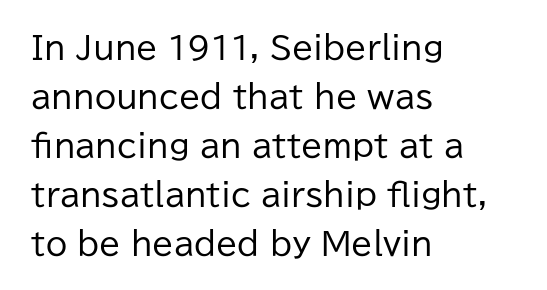
Do the letters lean? They stand straight. Baseline-to-baseline distance is the conventional proportion of letter height. Check where the strokes stop: nothing finishes them off — pure sans. The strip under each line holds only bare page. The typeface has the unassuming heft of standard copy or less.
